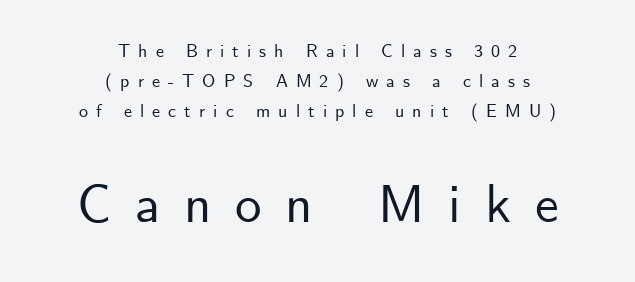
Q: Is the text italic (slanted)? A: No, it is upright.
Q: Is the typeface a serif or a sans-serif typeface? A: Sans-serif.
Q: Is the text underlined? A: No.
Q: How is the paragraph aligned? A: Centered.
Q: Is the spacing between letters normal or unusually wide? A: Unusually wide.
Q: Is the spacing between lines tight, normal or loose? A: Normal.
Q: Which block of text is set in a larger size, the first (top) or the second (bottom)? A: The second (bottom) one.
Q: Width (condensed, normal, or wide)? A: Normal.
Q: Stroke contrast? A: Low.
Q: x-height? A: Small.
Q: Monospaced? A: No.
